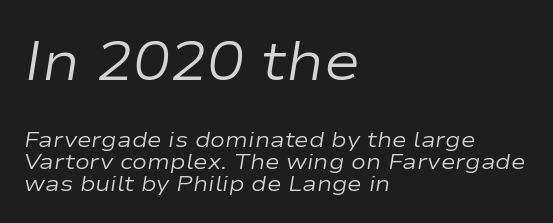
{"italic": "yes", "lean": "right", "slant_degrees": 9, "bold": "no", "weight": "regular", "width": "wide", "stroke_contrast": "low", "x_height": "medium", "monospaced": "no", "underline": "no", "align": "left", "line_spacing": "tight", "line_spacing_ratio": 1.01, "letter_spacing": "normal", "letter_spacing_em": 0.0, "larger_block": "first", "size_ratio": 2.5, "glyph_px": 55}
